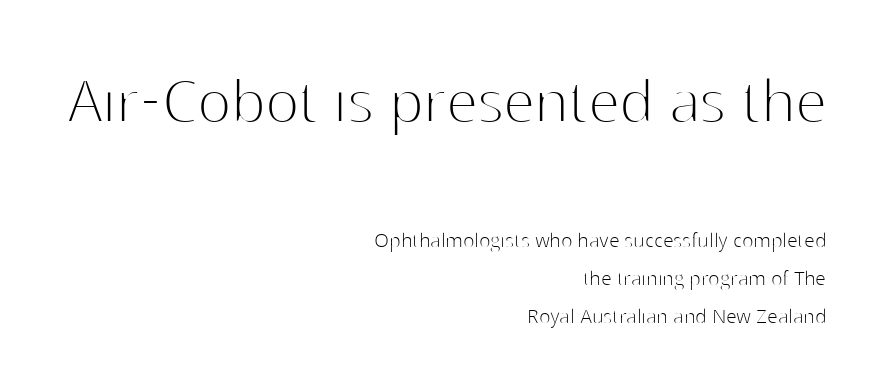
{"serif": "no", "italic": "no", "bold": "no", "weight": "thin", "width": "normal", "stroke_contrast": "high", "x_height": "medium", "monospaced": "no", "underline": "no", "align": "right", "line_spacing": "normal", "line_spacing_ratio": 1.58, "letter_spacing": "normal", "letter_spacing_em": 0.0, "larger_block": "first", "size_ratio": 2.96, "glyph_px": 71}
